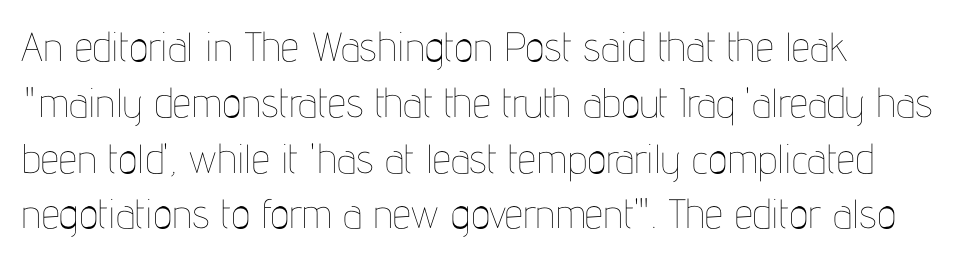
One glance says typical: line gaps are just what's usual. Stroke thickness stays within the range of a standard reading face or lighter. Proportional: the letters do not fall into vertical columns. Just letters on the line, the space beneath them empty. Standard letterfit; no display-style spreading of the glyphs. Line beginnings align vertically; line endings do not.
